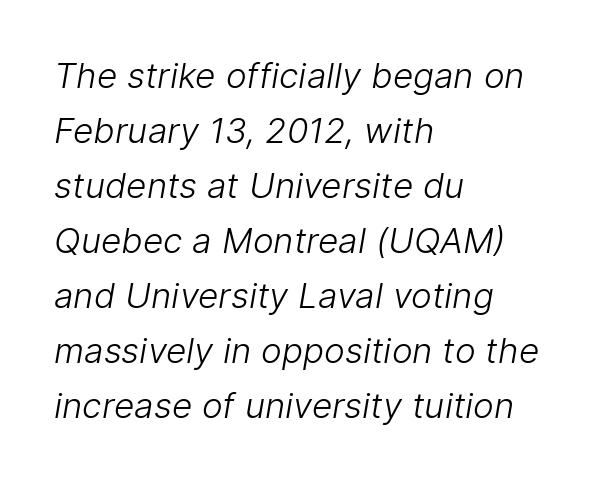
Heaviness? Minimal to ordinary, like unemphasized prose. Standard letterfit; no display-style spreading of the glyphs. Serifs: no, the terminals of the letterforms are clean. The ragged edge is on the right, which tells us the setting is flush left. Think of a printed novel: that variable character pitch is what you see here. If you measured baseline to baseline, you'd find a middling distance.
